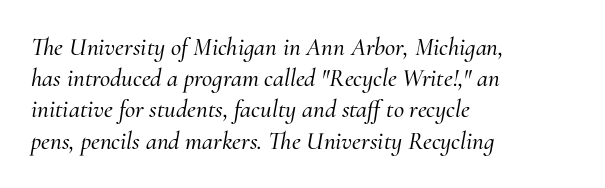
The passage shown is not underscored anywhere. Regular leading. One-word summary of the alignment: left. These lines were composed using italics.
